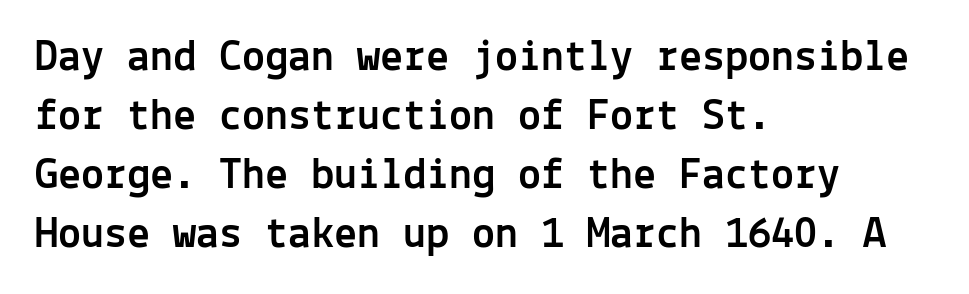
{"serif": "no", "italic": "no", "width": "normal", "x_height": "medium", "monospaced": "yes", "underline": "no", "align": "left", "line_spacing": "normal", "line_spacing_ratio": 1.28, "letter_spacing": "normal", "letter_spacing_em": 0.0, "glyph_px": 46}
